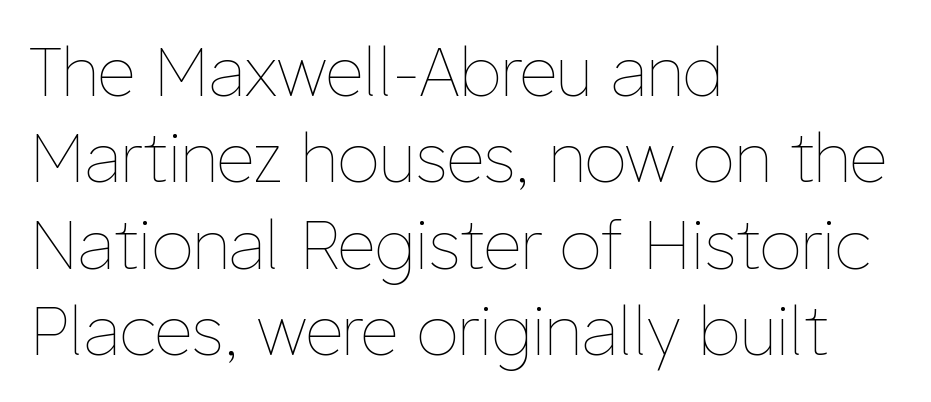
{"italic": "no", "bold": "no", "weight": "thin", "width": "normal", "stroke_contrast": "low", "x_height": "medium", "monospaced": "no", "underline": "no", "align": "left", "line_spacing": "normal", "line_spacing_ratio": 1.29, "letter_spacing": "normal", "letter_spacing_em": 0.0, "glyph_px": 67}
